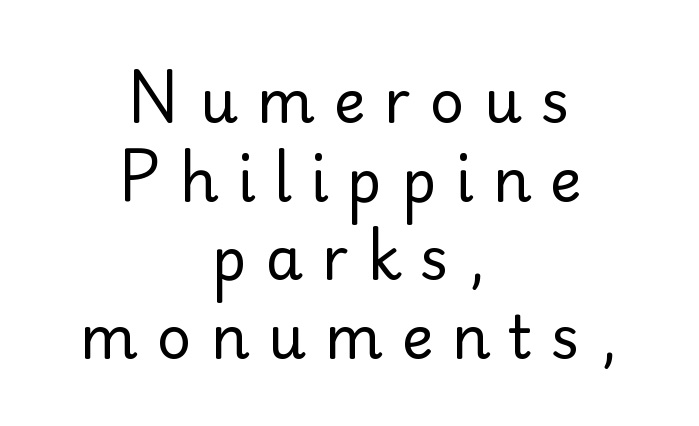
The image shows 60 px regular-weight serif type, upright; set centered, normal line spacing (1.31x), unusually wide letter spacing (+0.31 em), not underlined; low stroke contrast and a small x-height.
